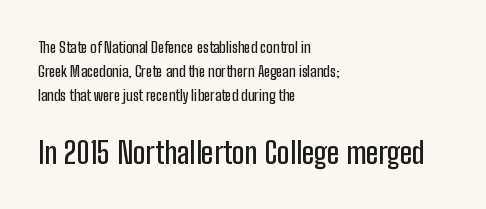
{"serif": "no", "italic": "no", "width": "condensed", "stroke_contrast": "low", "x_height": "medium", "monospaced": "no", "underline": "no", "align": "left", "line_spacing": "normal", "line_spacing_ratio": 1.59, "letter_spacing": "normal", "letter_spacing_em": 0.0, "larger_block": "second", "size_ratio": 2.0, "glyph_px": 30}
